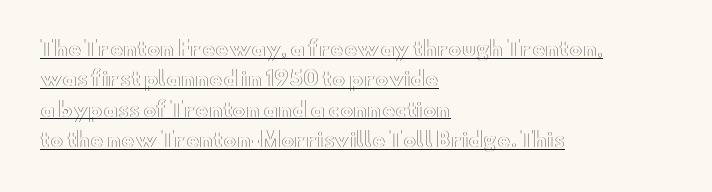
{"italic": "no", "underline": "yes", "align": "left", "line_spacing": "normal", "line_spacing_ratio": 1.52, "letter_spacing": "normal", "letter_spacing_em": 0.0, "glyph_px": 20}
